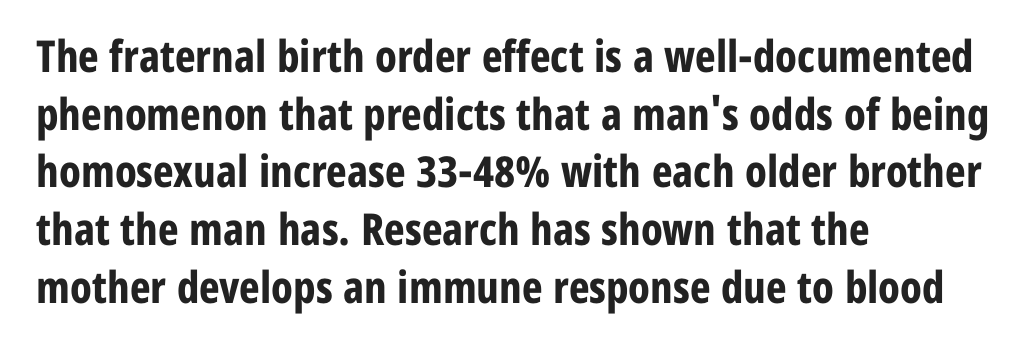
{"serif": "no", "italic": "no", "bold": "yes", "weight": "bold", "width": "condensed", "stroke_contrast": "low", "x_height": "medium", "monospaced": "no", "underline": "no", "align": "left", "line_spacing": "normal", "line_spacing_ratio": 1.31, "letter_spacing": "normal", "letter_spacing_em": 0.0, "glyph_px": 44}
